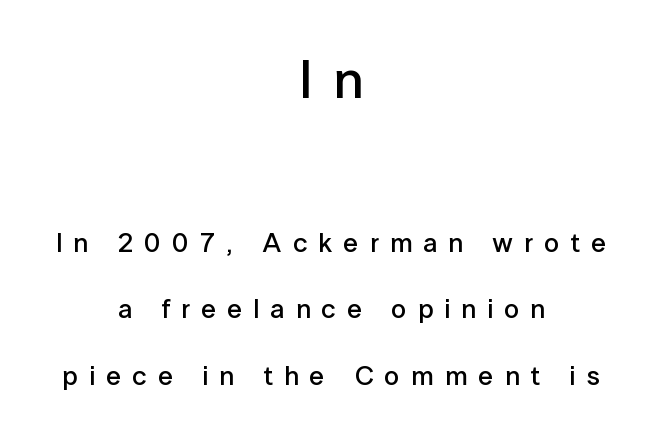
If you squint, the top block still reads clearly — it's the larger of the two. One-word summary of the alignment: center. Letterform terminals end flat and unadorned throughout the passage. Lines of text with bare space underneath.
